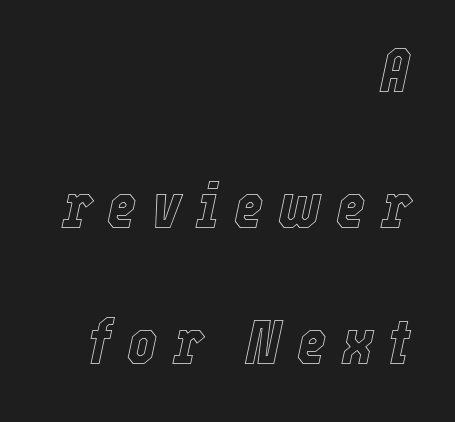
Q: Is the text italic (slanted)? A: Yes, it leans right by about 12 degrees.
Q: Is the text underlined? A: No.
Q: How is the paragraph aligned? A: Right-aligned.
Q: Is the spacing between letters normal or unusually wide? A: Unusually wide.
Q: Is the spacing between lines tight, normal or loose? A: Loose.
Q: Width (condensed, normal, or wide)? A: Condensed.
Q: x-height? A: Medium.
Q: Monospaced? A: No.
